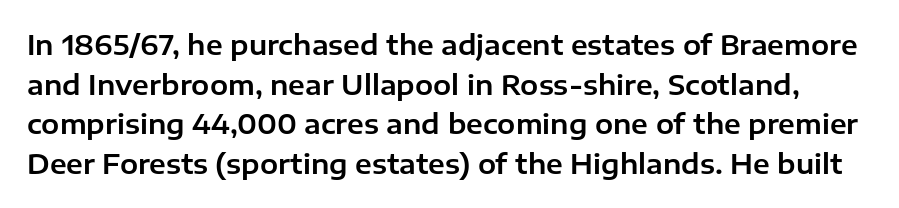
The words here are not underlined. Caption: standard tracking, unaltered. Do the letters lean? They stand straight. The passage shown stacks its lines at a standard gap.
